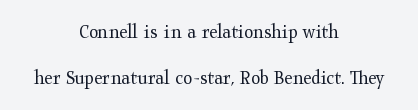
The image shows 21 px text type, upright; set centered, loose line spacing (2.17x), normal letter spacing, not underlined.
